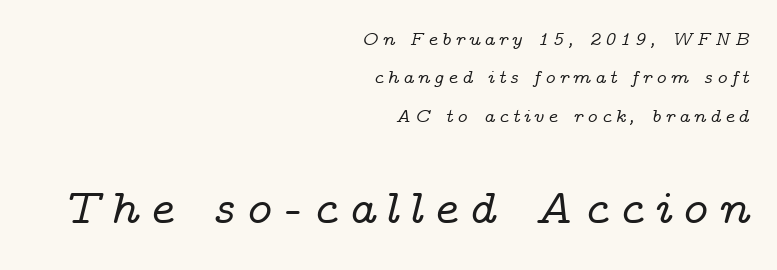
Q: Is the text italic (slanted)? A: Yes, it leans right by about 14 degrees.
Q: Is the typeface a serif or a sans-serif typeface? A: Serif.
Q: Is the text underlined? A: No.
Q: How is the paragraph aligned? A: Right-aligned.
Q: Is the spacing between lines tight, normal or loose? A: Loose.
Q: Which block of text is set in a larger size, the first (top) or the second (bottom)? A: The second (bottom) one.
Q: Width (condensed, normal, or wide)? A: Wide.
Q: Stroke contrast? A: Low.
Q: x-height? A: Medium.
Q: Monospaced? A: No.
